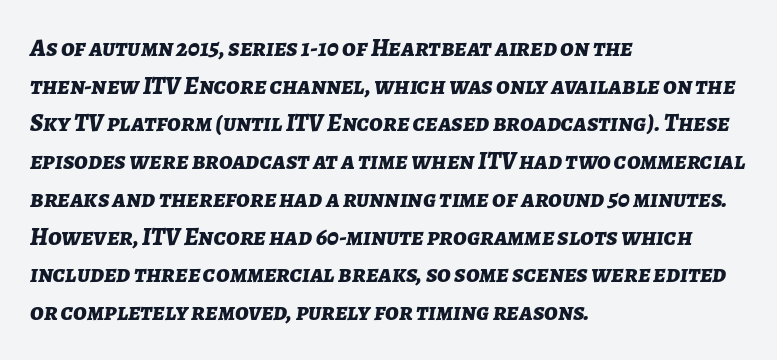
Is the block centered? No — it sits flush against the left margin. Leading matches the norm, producing a regular column. Emphasis-style slanted type is in use. Inter-character spacing is left at the font's built-in metrics.
